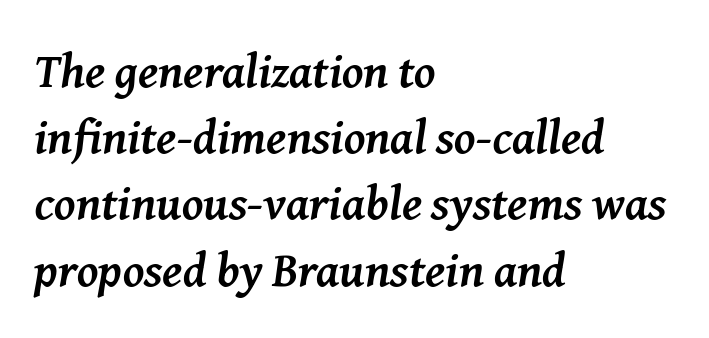
The image shows 48 px semibold serif type, italic (leaning right); set left-aligned, normal line spacing (1.38x), normal letter spacing, not underlined; medium stroke contrast and a medium x-height.
